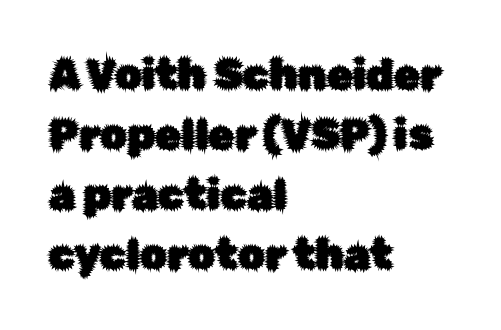
Examine the stroke ends and you'll find no serifs. Standard letterfit; no display-style spreading of the glyphs. Think of a printed novel: that variable character pitch is what you see here. One-word summary of the alignment: left.
